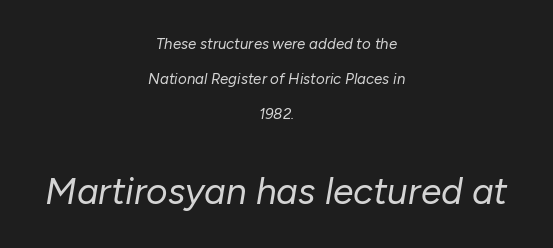
{"italic": "yes", "lean": "right", "slant_degrees": 10, "bold": "no", "weight": "regular", "width": "normal", "stroke_contrast": "low", "x_height": "medium", "monospaced": "no", "underline": "no", "align": "center", "line_spacing": "loose", "line_spacing_ratio": 2.32, "letter_spacing": "normal", "letter_spacing_em": 0.0, "larger_block": "second", "size_ratio": 2.47, "glyph_px": 37}
